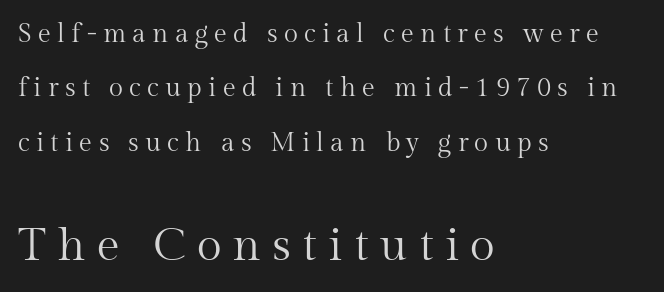
{"serif": "yes", "italic": "no", "bold": "no", "weight": "regular", "width": "normal", "stroke_contrast": "medium", "x_height": "medium", "monospaced": "no", "underline": "no", "align": "left", "line_spacing": "loose", "line_spacing_ratio": 2.09, "letter_spacing": "wide", "letter_spacing_em": 0.24, "larger_block": "second", "size_ratio": 1.77, "glyph_px": 46}
